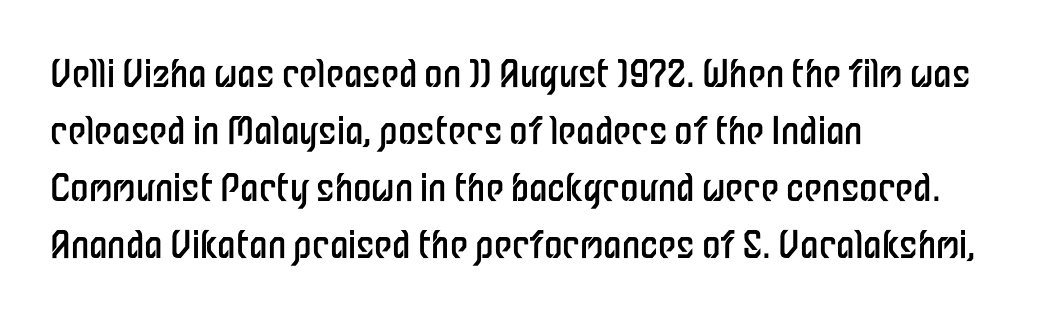
The image shows 37 px regular-weight, condensed sans-serif type, upright; set left-aligned, normal line spacing (1.54x), normal letter spacing, not underlined; low stroke contrast and a medium x-height.
